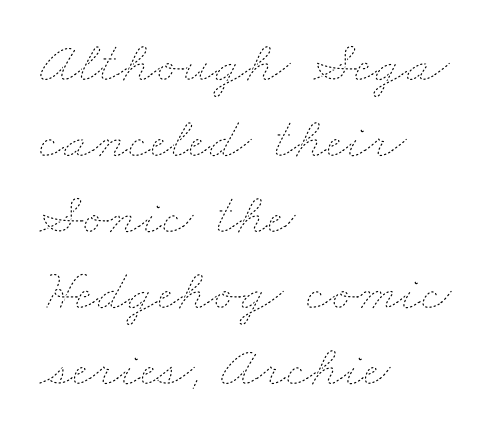
{"bold": "no", "weight": "thin", "width": "wide", "stroke_contrast": "low", "x_height": "small", "monospaced": "no", "underline": "no", "align": "left", "line_spacing": "normal", "line_spacing_ratio": 1.29, "letter_spacing": "normal", "letter_spacing_em": 0.0, "glyph_px": 59}
